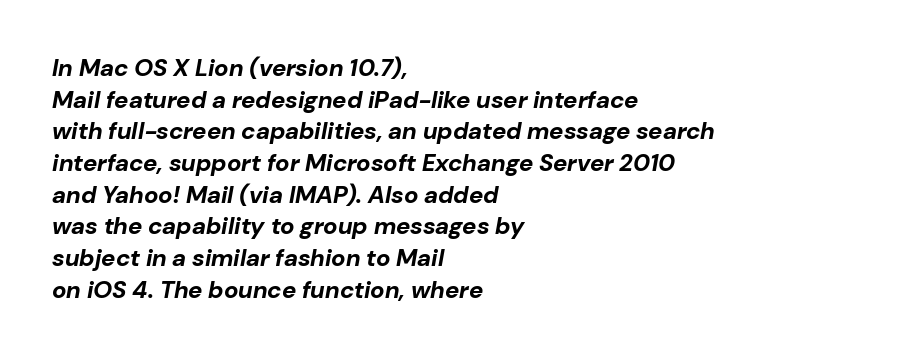
{"italic": "yes", "lean": "right", "slant_degrees": 10, "bold": "yes", "underline": "no", "align": "left", "line_spacing": "normal", "line_spacing_ratio": 1.32, "letter_spacing": "normal", "letter_spacing_em": 0.0, "glyph_px": 24}
